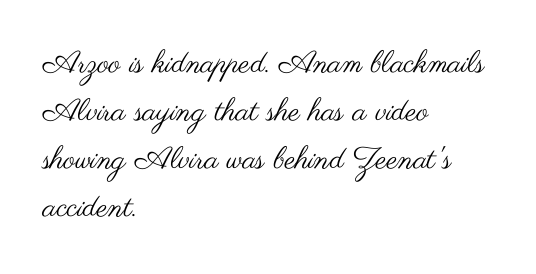
The image shows 31 px regular-weight, wide sans-serif type; set left-aligned, normal line spacing (1.55x), normal letter spacing, not underlined; medium stroke contrast and a small x-height.
